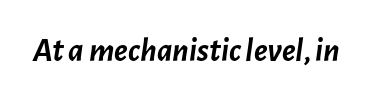
Each word holds together tightly as a unit, with standard inter-letter gaps. Strong, thick strokes mark this as bold type. Plain, unruled lines of type. Looking at the ascenders, they clearly lean. Here the designer chose a conventional face with non-uniform glyph widths.
